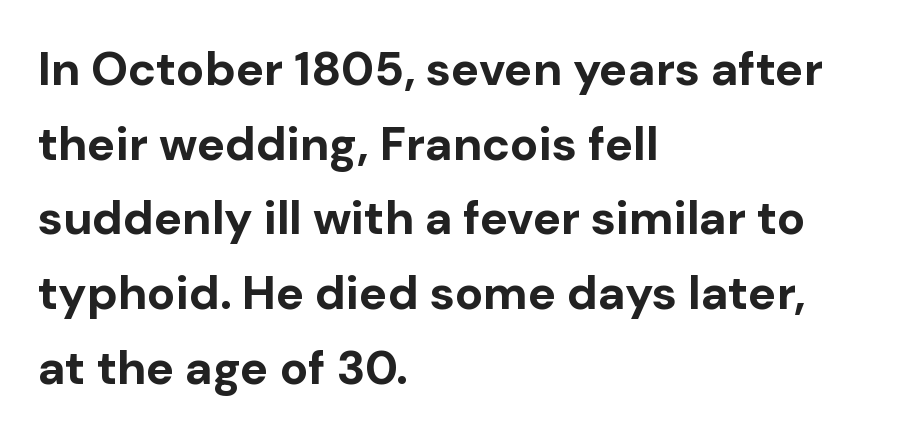
{"serif": "no", "italic": "no", "bold": "yes", "weight": "bold", "width": "normal", "stroke_contrast": "low", "x_height": "medium", "monospaced": "no", "underline": "no", "align": "left", "line_spacing": "normal", "line_spacing_ratio": 1.59, "letter_spacing": "normal", "letter_spacing_em": 0.0, "glyph_px": 47}
